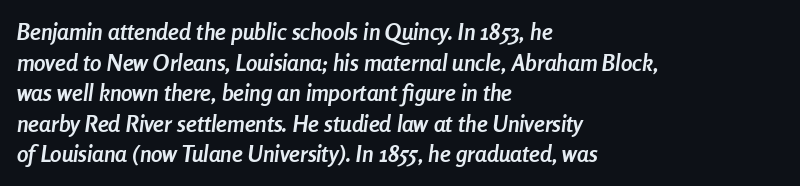
Has an underline been added? It has not. Nothing unusual about the tracking: characters are spaced as the font intends. The whole block is typeset with a tilt. These words are printed bold, with thick strokes throughout. Short and long lines alike share a common starting point at left.
